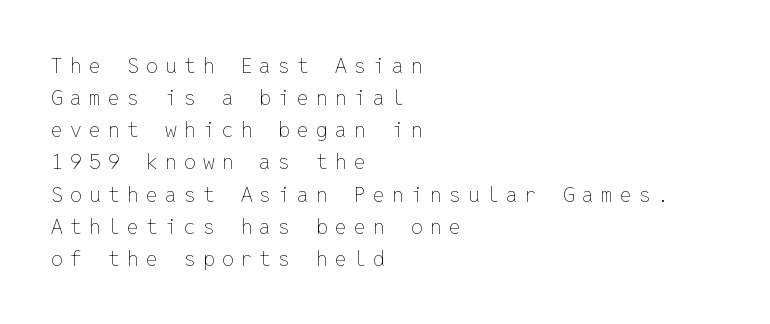
The image shows 21 px text type, upright; set left-aligned, normal line spacing (1.53x), unusually wide letter spacing (+0.34 em), not underlined.
